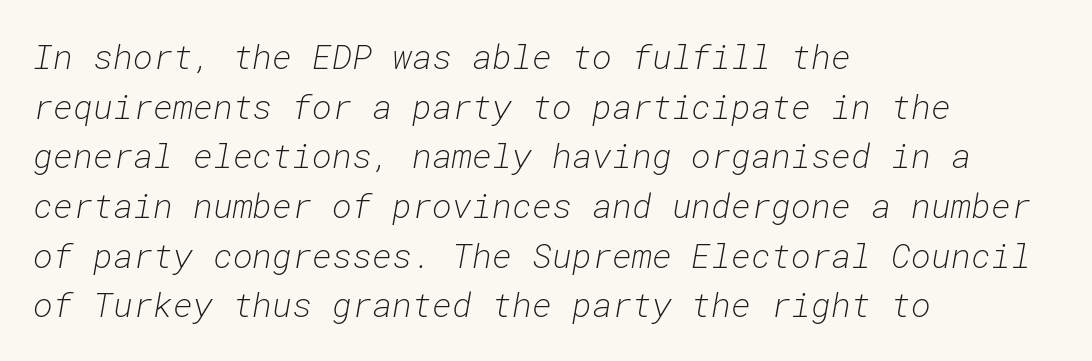
Q: Is the text bold? A: No.
Q: Is the text italic (slanted)? A: Yes, it leans right by about 10 degrees.
Q: Is the text underlined? A: No.
Q: How is the paragraph aligned? A: Left-aligned.
Q: Is the spacing between letters normal or unusually wide? A: Normal.
Q: Is the spacing between lines tight, normal or loose? A: Normal.
Q: Width (condensed, normal, or wide)? A: Normal.
Q: Stroke contrast? A: Low.
Q: x-height? A: Medium.
Q: Monospaced? A: Yes.
